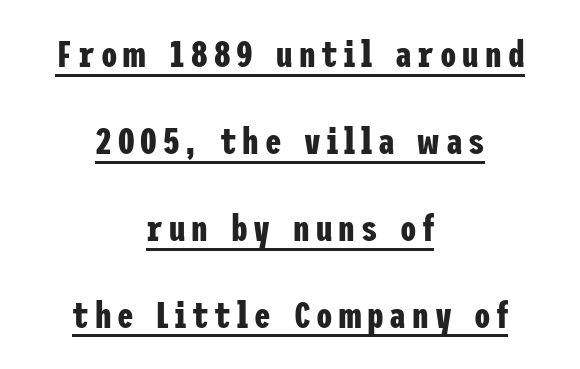
{"serif": "no", "italic": "no", "bold": "yes", "weight": "bold", "width": "condensed", "stroke_contrast": "low", "x_height": "medium", "underline": "yes", "align": "center", "line_spacing": "loose", "line_spacing_ratio": 2.35, "glyph_px": 37}
